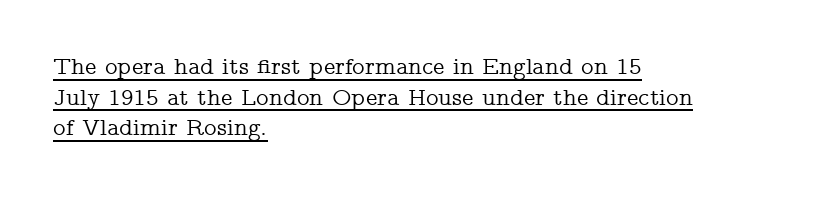
The rows are spaced the way most documents space them. The font's upright variant was chosen for this text. Line starts are locked; line ends wander. The line texture is even and compact thanks to regular tracking.
